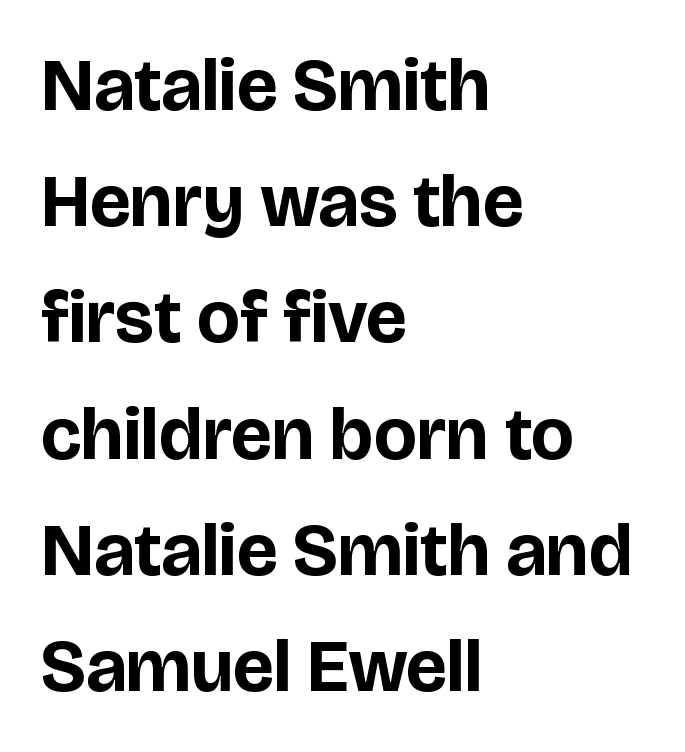
The image shows 74 px bold sans-serif type, upright; set left-aligned, normal line spacing (1.57x), normal letter spacing, not underlined; low stroke contrast and a large x-height.
